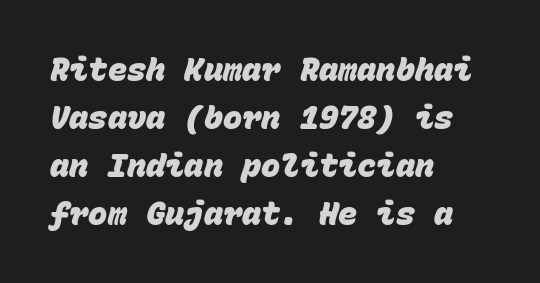
Each new line begins a customary step beneath the previous one. The lines in this sample share a left origin and differ only in where they stop. Does the type have serifs? No, each stem ends abruptly. Nobody touched the tracking dial on this one. Monospaced: the letters line up in strict vertical columns.
